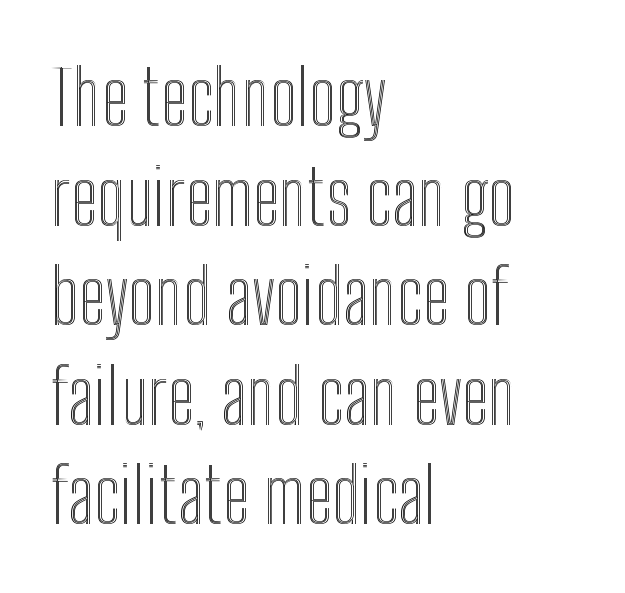
The image shows 76 px condensed type, upright; set left-aligned, normal line spacing (1.31x), normal letter spacing, not underlined; a medium x-height.
